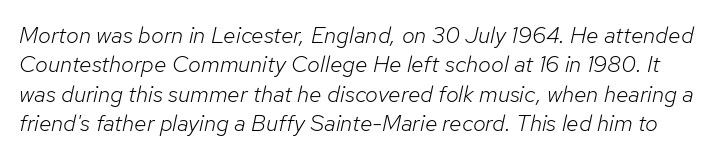
The passage shown is not bold in any degree. Decoration check: the copy has no underline. These lines were composed using italics. In terms of letterspacing, this is plain default setting. Interline gaps are of average width in this sample.
